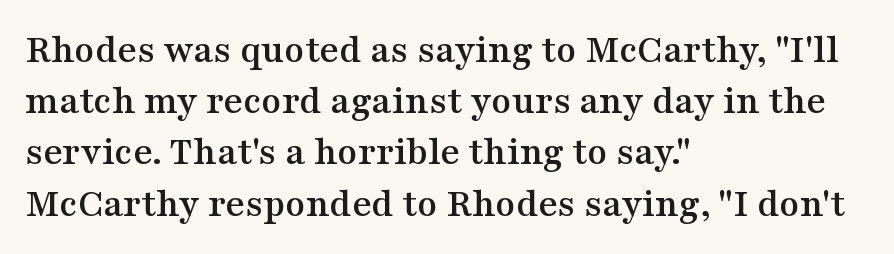
Teacher's note: observe the even left margin — that is flush-left alignment. Leading: standard. Proportional: the letters do not fall into vertical columns. This is serif lettering, the kind often seen in printed books.
